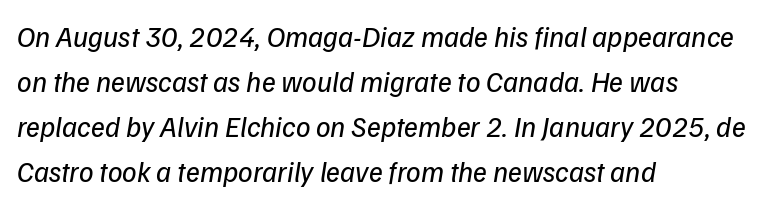
The image shows 29 px regular-weight type, italic (leaning right); set left-aligned, normal line spacing (1.55x), normal letter spacing, not underlined; low stroke contrast and a medium x-height.
